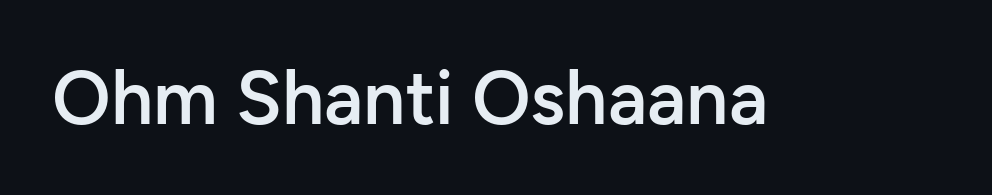
The image shows 75 px semibold sans-serif type, upright; set normal letter spacing, not underlined; low stroke contrast and a medium x-height.
